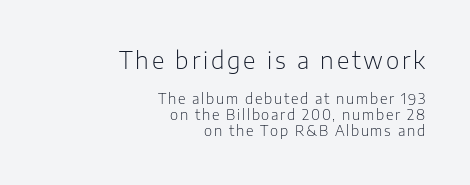
{"italic": "no", "bold": "no", "underline": "no", "align": "right", "line_spacing": "tight", "line_spacing_ratio": 1.12, "larger_block": "first", "size_ratio": 1.64, "glyph_px": 23}
